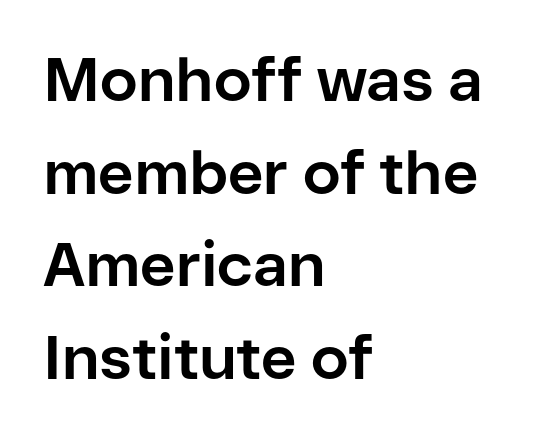
Q: Is the text bold? A: Yes.
Q: Is the text italic (slanted)? A: No, it is upright.
Q: Is the typeface a serif or a sans-serif typeface? A: Sans-serif.
Q: Is the text underlined? A: No.
Q: How is the paragraph aligned? A: Left-aligned.
Q: Is the spacing between letters normal or unusually wide? A: Normal.
Q: Is the spacing between lines tight, normal or loose? A: Normal.
Q: Width (condensed, normal, or wide)? A: Normal.
Q: Stroke contrast? A: Low.
Q: x-height? A: Medium.
Q: Monospaced? A: No.
